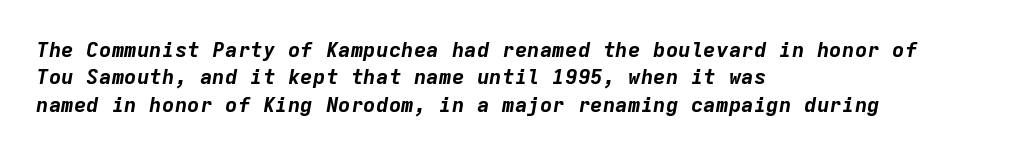
This is heavy type, rendered in bold. Inter-character spacing is left at the font's built-in metrics. Whoever set this chose a conventional vertical rhythm. There's an unmistakable incline to the writing here.
